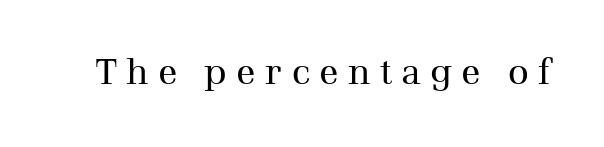
Q: Is the text bold? A: No.
Q: Is the text italic (slanted)? A: No, it is upright.
Q: Is the typeface a serif or a sans-serif typeface? A: Serif.
Q: Is the text underlined? A: No.
Q: Is the spacing between letters normal or unusually wide? A: Unusually wide.
Q: Width (condensed, normal, or wide)? A: Normal.
Q: Stroke contrast? A: Medium.
Q: x-height? A: Medium.
Q: Monospaced? A: No.
